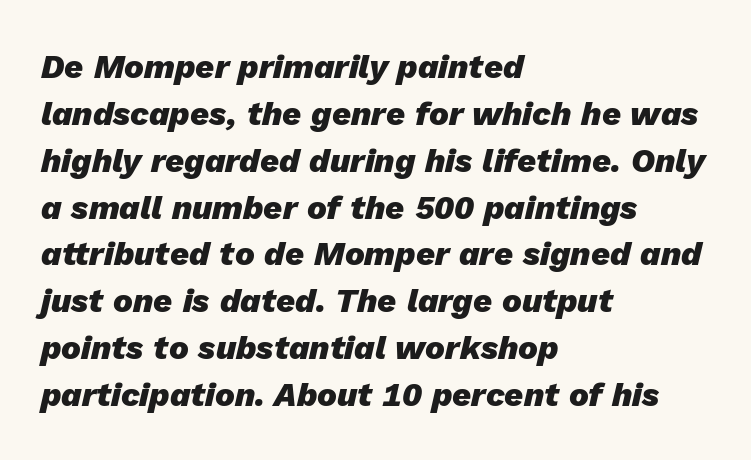
Q: Is the text bold? A: Yes.
Q: Is the text italic (slanted)? A: Yes, it leans right by about 13 degrees.
Q: Is the text underlined? A: No.
Q: How is the paragraph aligned? A: Left-aligned.
Q: Is the spacing between letters normal or unusually wide? A: Normal.
Q: Is the spacing between lines tight, normal or loose? A: Normal.
Q: Width (condensed, normal, or wide)? A: Normal.
Q: Stroke contrast? A: Low.
Q: x-height? A: Medium.
Q: Monospaced? A: No.
